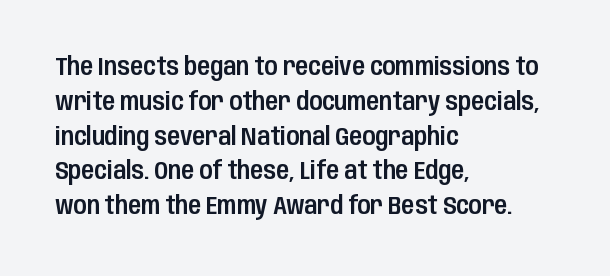
{"italic": "no", "underline": "no", "align": "left", "line_spacing": "normal", "line_spacing_ratio": 1.45, "letter_spacing": "normal", "letter_spacing_em": 0.0, "glyph_px": 24}
